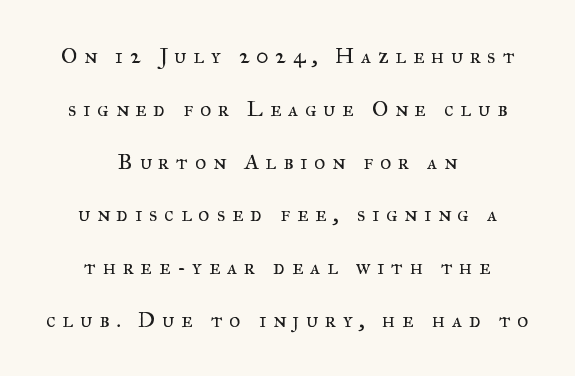
Q: Is the text bold? A: No.
Q: Is the text italic (slanted)? A: No, it is upright.
Q: Is the text underlined? A: No.
Q: How is the paragraph aligned? A: Centered.
Q: Is the spacing between letters normal or unusually wide? A: Unusually wide.
Q: Is the spacing between lines tight, normal or loose? A: Loose.
